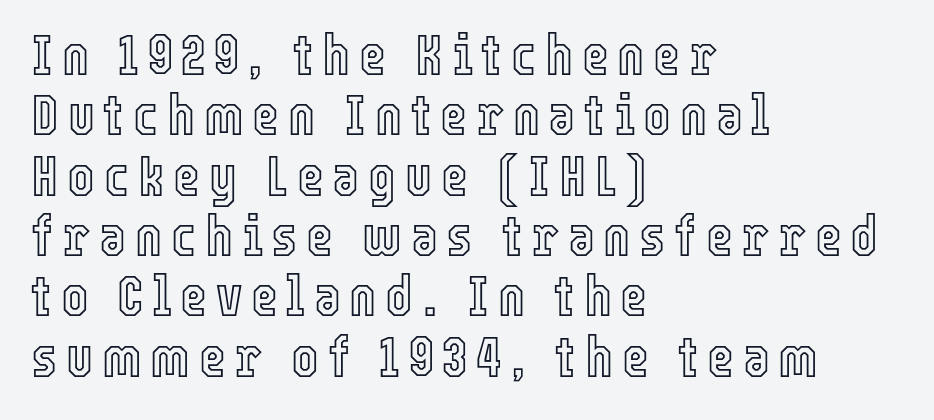
The image shows 58 px condensed type, upright; set left-aligned, tight line spacing (1.04x), not underlined; a medium x-height.
